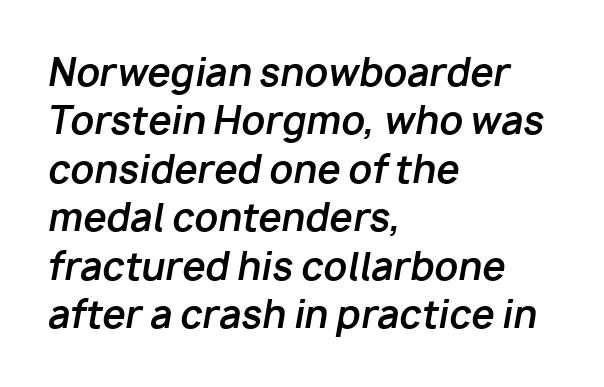
{"italic": "yes", "lean": "right", "slant_degrees": 10, "bold": "yes", "weight": "bold", "width": "normal", "stroke_contrast": "low", "x_height": "medium", "monospaced": "no", "underline": "no", "align": "left", "line_spacing": "normal", "line_spacing_ratio": 1.31, "letter_spacing": "normal", "letter_spacing_em": 0.0, "glyph_px": 37}
